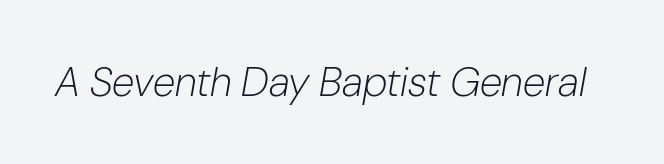
The image shows 41 px light type, italic (leaning right); set normal letter spacing, not underlined; low stroke contrast and a medium x-height.
